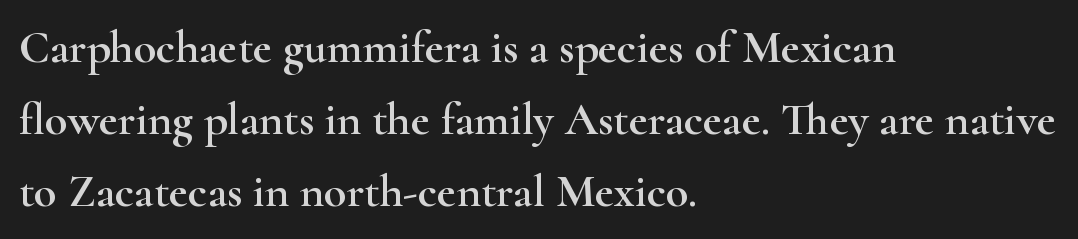
{"serif": "yes", "italic": "no", "width": "wide", "stroke_contrast": "high", "x_height": "small", "monospaced": "no", "underline": "no", "align": "left", "line_spacing": "normal", "line_spacing_ratio": 1.56, "letter_spacing": "normal", "letter_spacing_em": 0.0, "glyph_px": 46}
